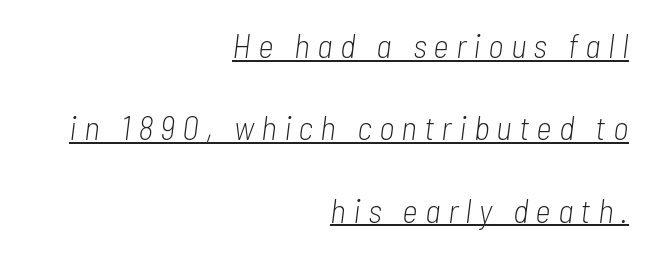
The image shows 34 px light, condensed type, italic (leaning right); set right-aligned, loose line spacing (2.42x), unusually wide letter spacing (+0.21 em), underlined; low stroke contrast and a medium x-height.
